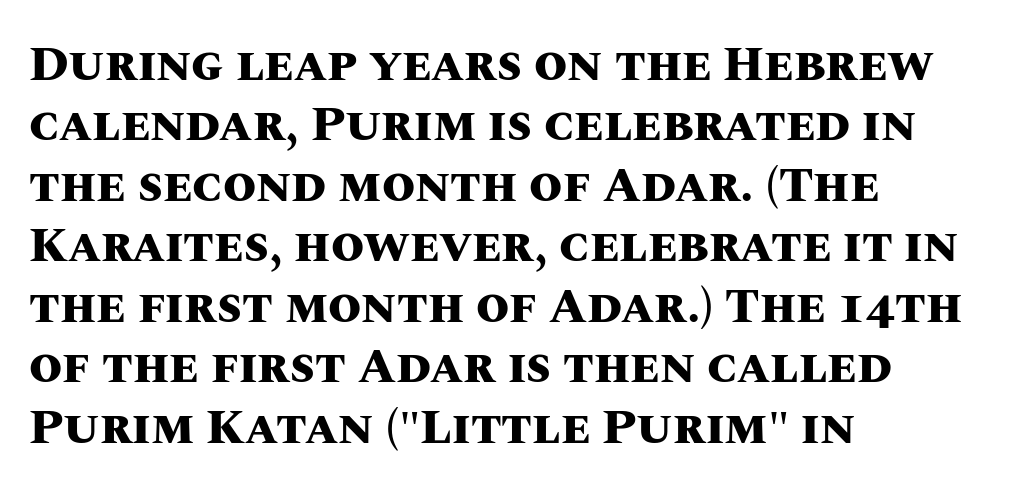
Stroke thickness is high; the sample reads as a true bold. A clean baseline with only descenders dipping below it. Regular leading. The typesetter chose a ragged-right arrangement here. There is no visible air inserted between adjacent glyphs.
